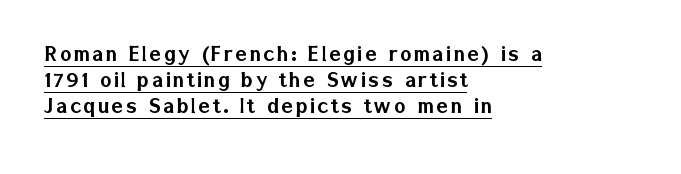
{"italic": "no", "underline": "yes", "align": "left", "line_spacing": "tight", "line_spacing_ratio": 1.09, "glyph_px": 24}
